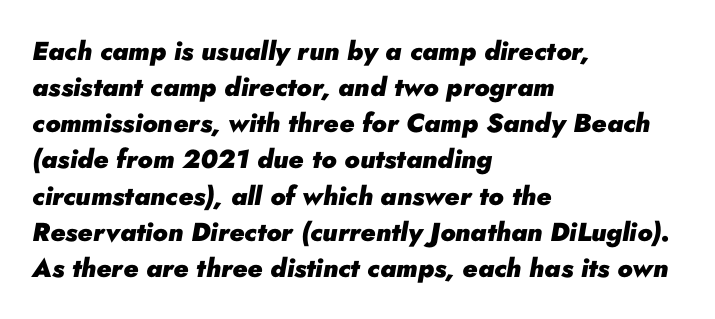
{"italic": "yes", "lean": "right", "slant_degrees": 10, "bold": "yes", "underline": "no", "align": "left", "line_spacing": "normal", "line_spacing_ratio": 1.39, "letter_spacing": "normal", "letter_spacing_em": 0.0, "glyph_px": 26}
